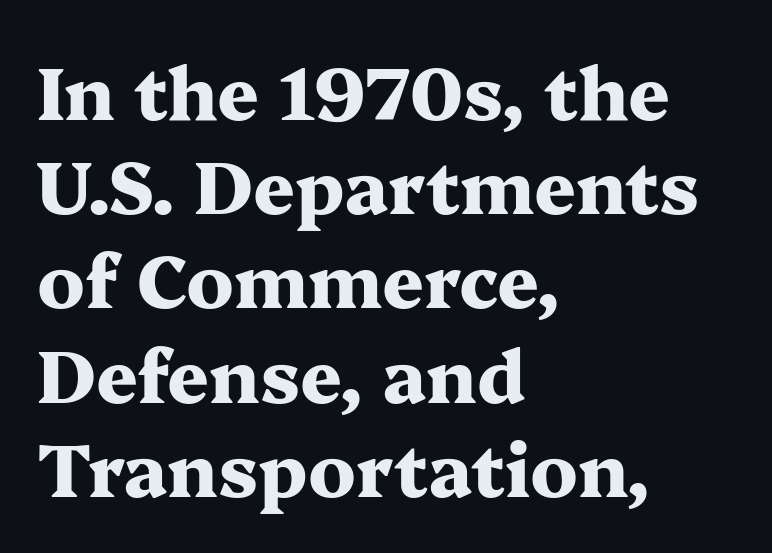
Q: Is the text bold? A: Yes.
Q: Is the text italic (slanted)? A: No, it is upright.
Q: Is the typeface a serif or a sans-serif typeface? A: Serif.
Q: Is the text underlined? A: No.
Q: How is the paragraph aligned? A: Left-aligned.
Q: Is the spacing between letters normal or unusually wide? A: Normal.
Q: Is the spacing between lines tight, normal or loose? A: Normal.
Q: Width (condensed, normal, or wide)? A: Wide.
Q: Stroke contrast? A: Medium.
Q: x-height? A: Medium.
Q: Monospaced? A: No.
